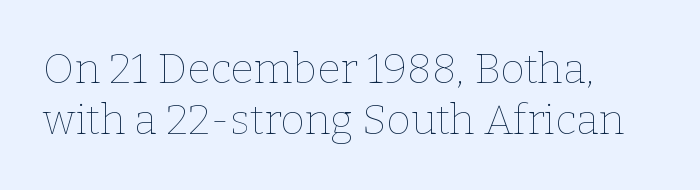
Q: Is the text bold? A: No.
Q: Is the text italic (slanted)? A: No, it is upright.
Q: Is the text underlined? A: No.
Q: How is the paragraph aligned? A: Left-aligned.
Q: Is the spacing between letters normal or unusually wide? A: Normal.
Q: Width (condensed, normal, or wide)? A: Normal.
Q: Stroke contrast? A: Low.
Q: x-height? A: Medium.
Q: Monospaced? A: No.
